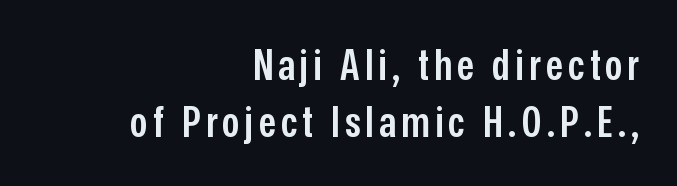
{"serif": "no", "italic": "no", "bold": "semi", "weight": "semibold", "width": "condensed", "stroke_contrast": "low", "x_height": "medium", "monospaced": "no", "underline": "no", "align": "right", "line_spacing": "normal", "line_spacing_ratio": 1.32, "glyph_px": 43}
